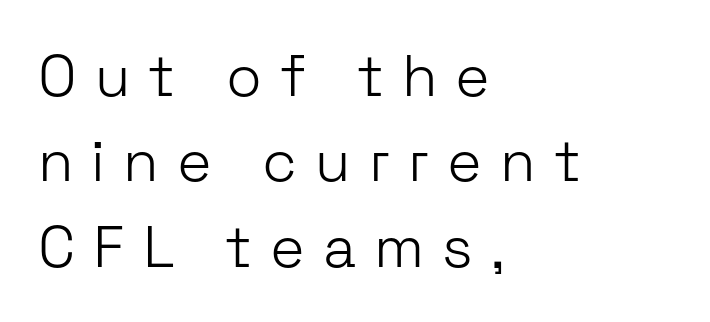
{"serif": "no", "italic": "no", "bold": "no", "weight": "light", "width": "normal", "stroke_contrast": "low", "x_height": "medium", "monospaced": "no", "underline": "no", "align": "left", "line_spacing": "normal", "line_spacing_ratio": 1.47, "letter_spacing": "wide", "letter_spacing_em": 0.31, "glyph_px": 58}
